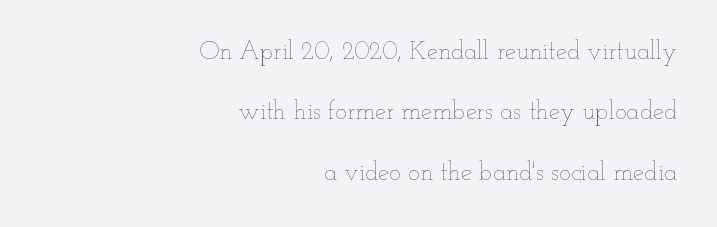
Q: Is the text bold? A: No.
Q: Is the text italic (slanted)? A: No, it is upright.
Q: Is the text underlined? A: No.
Q: How is the paragraph aligned? A: Right-aligned.
Q: Is the spacing between letters normal or unusually wide? A: Normal.
Q: Is the spacing between lines tight, normal or loose? A: Loose.
